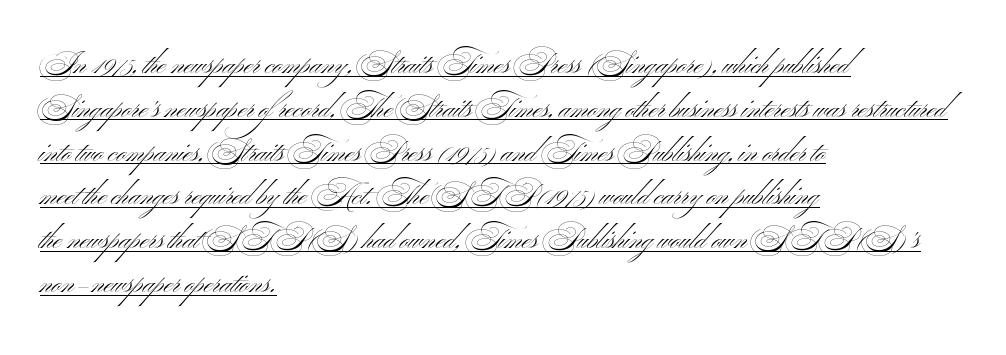
Q: Is the text bold? A: No.
Q: Is the text italic (slanted)? A: Yes.
Q: Is the typeface a serif or a sans-serif typeface? A: Sans-serif.
Q: Is the text underlined? A: Yes.
Q: How is the paragraph aligned? A: Left-aligned.
Q: Is the spacing between letters normal or unusually wide? A: Normal.
Q: Is the spacing between lines tight, normal or loose? A: Normal.
Q: Width (condensed, normal, or wide)? A: Wide.
Q: Stroke contrast? A: Medium.
Q: x-height? A: Small.
Q: Monospaced? A: No.
